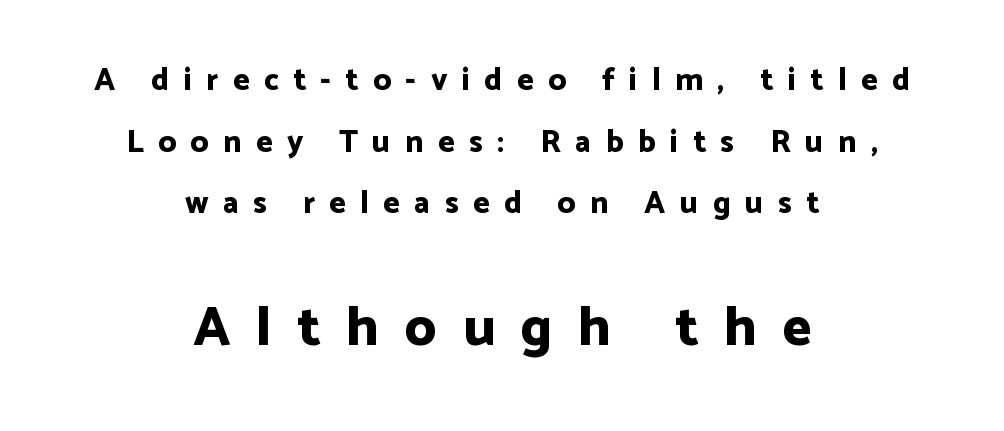
{"serif": "no", "italic": "no", "bold": "yes", "weight": "bold", "width": "normal", "stroke_contrast": "low", "x_height": "medium", "monospaced": "no", "underline": "no", "align": "center", "line_spacing": "loose", "line_spacing_ratio": 1.99, "letter_spacing": "wide", "letter_spacing_em": 0.47, "larger_block": "second", "size_ratio": 1.77, "glyph_px": 55}
